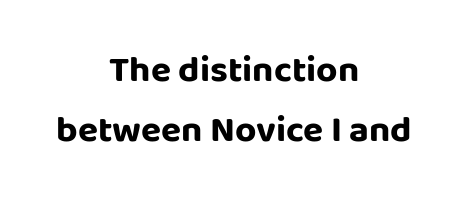
The image shows 37 px sans-serif type, upright; set centered, normal line spacing (1.62x), normal letter spacing, not underlined; low stroke contrast and a large x-height.
